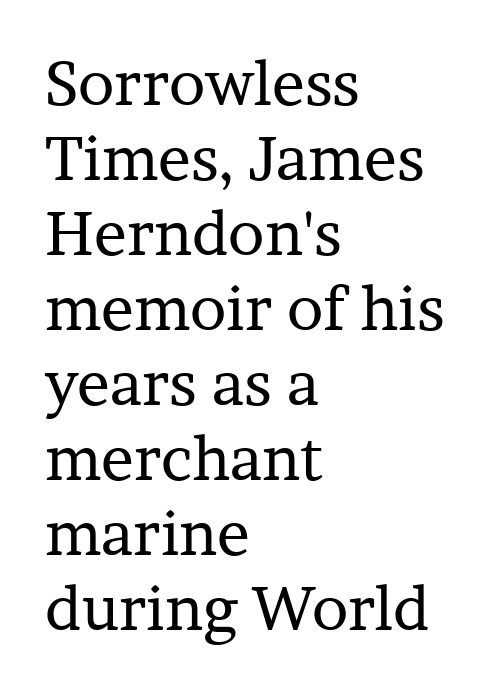
Q: Is the text bold? A: No.
Q: Is the text italic (slanted)? A: No, it is upright.
Q: Is the typeface a serif or a sans-serif typeface? A: Serif.
Q: Is the text underlined? A: No.
Q: How is the paragraph aligned? A: Left-aligned.
Q: Is the spacing between letters normal or unusually wide? A: Normal.
Q: Width (condensed, normal, or wide)? A: Normal.
Q: Stroke contrast? A: Low.
Q: x-height? A: Medium.
Q: Monospaced? A: No.
